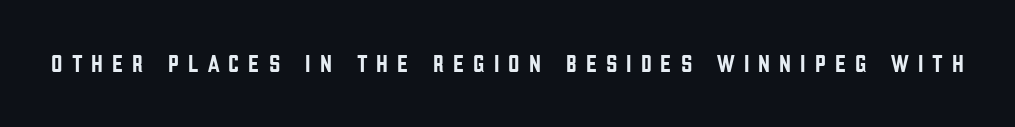
The image shows 25 px text type, upright; set unusually wide letter spacing (+0.36 em), not underlined.
